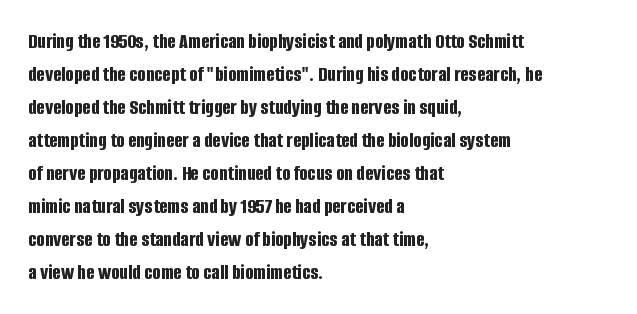
The image shows 22 px bold type, upright; set left-aligned, normal line spacing (1.5x), normal letter spacing, not underlined.
